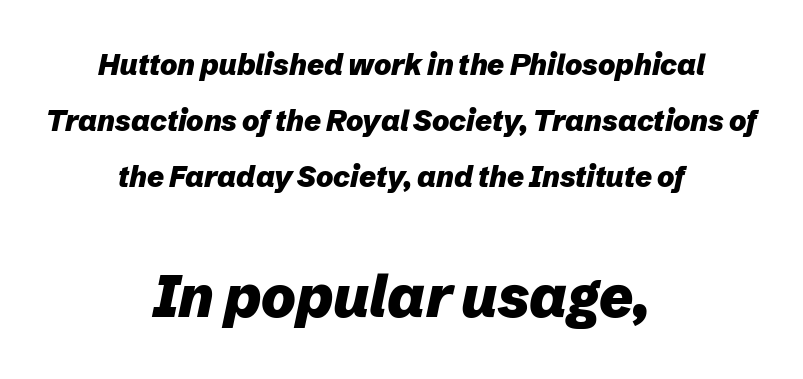
The image shows 58 px heavy type, italic (leaning right); set centered, loose line spacing (1.93x), normal letter spacing, not underlined; the second (bottom) block is 2.0x larger; low stroke contrast and a medium x-height.
